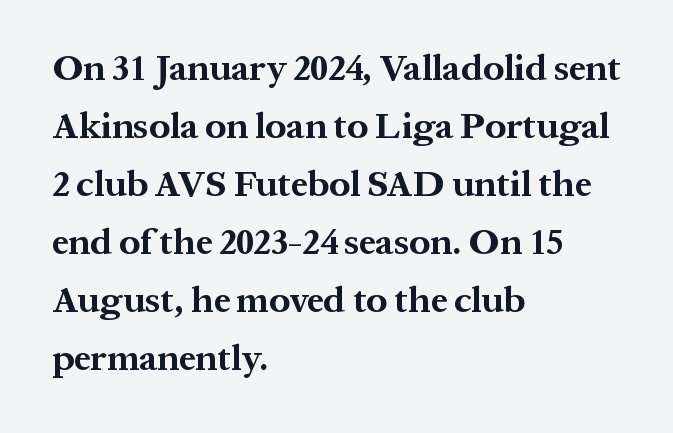
{"serif": "yes", "italic": "no", "bold": "yes", "weight": "bold", "width": "normal", "stroke_contrast": "medium", "x_height": "medium", "monospaced": "no", "underline": "no", "align": "left", "line_spacing": "normal", "line_spacing_ratio": 1.57, "letter_spacing": "normal", "letter_spacing_em": 0.0, "glyph_px": 37}
